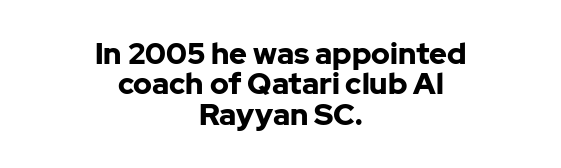
The image shows 30 px bold sans-serif type, upright; set centered, tight line spacing (1.01x), normal letter spacing, not underlined; low stroke contrast and a medium x-height.
